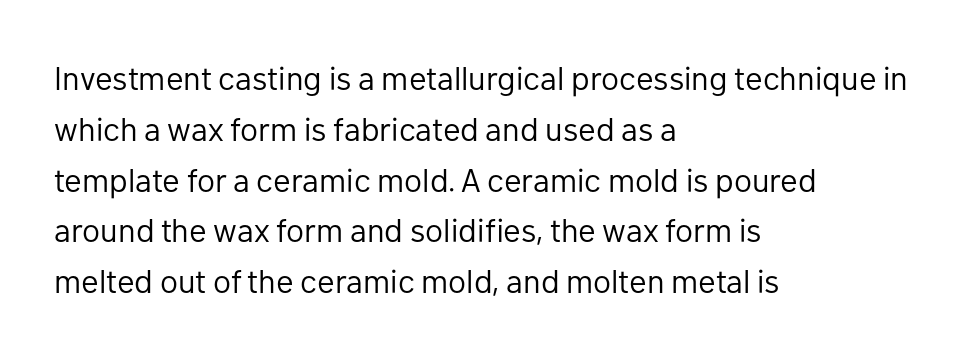
The image shows 33 px regular-weight sans-serif type, upright; set left-aligned, normal line spacing (1.54x), normal letter spacing, not underlined; low stroke contrast and a medium x-height.
